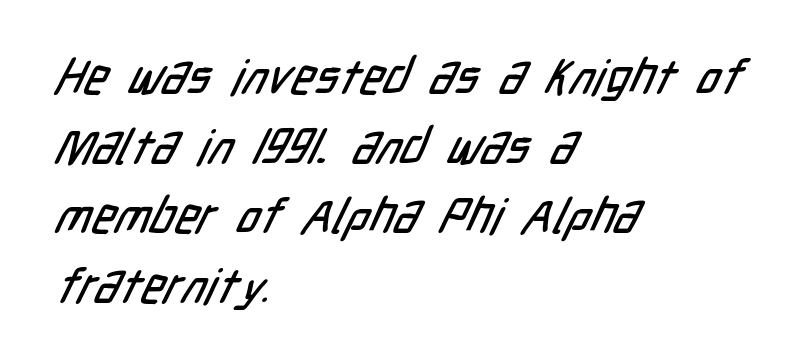
{"serif": "no", "width": "condensed", "stroke_contrast": "low", "x_height": "medium", "monospaced": "no", "underline": "no", "align": "left", "line_spacing": "normal", "line_spacing_ratio": 1.42, "letter_spacing": "normal", "letter_spacing_em": 0.0, "glyph_px": 49}
